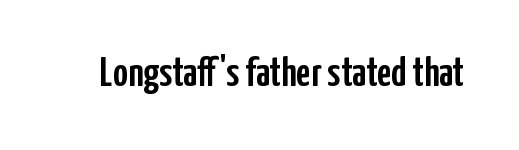
Q: Is the text italic (slanted)? A: No, it is upright.
Q: Is the typeface a serif or a sans-serif typeface? A: Sans-serif.
Q: Is the text underlined? A: No.
Q: Is the spacing between letters normal or unusually wide? A: Normal.
Q: Width (condensed, normal, or wide)? A: Condensed.
Q: Stroke contrast? A: Low.
Q: x-height? A: Medium.
Q: Monospaced? A: No.
